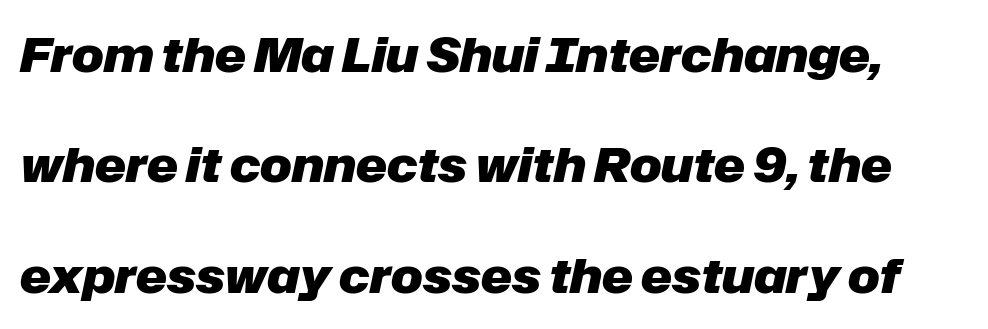
Q: Is the text bold? A: Yes.
Q: Is the text italic (slanted)? A: Yes, it leans right by about 12 degrees.
Q: Is the text underlined? A: No.
Q: Is the spacing between letters normal or unusually wide? A: Normal.
Q: Is the spacing between lines tight, normal or loose? A: Loose.
Q: Width (condensed, normal, or wide)? A: Normal.
Q: Stroke contrast? A: Low.
Q: x-height? A: Medium.
Q: Monospaced? A: No.
